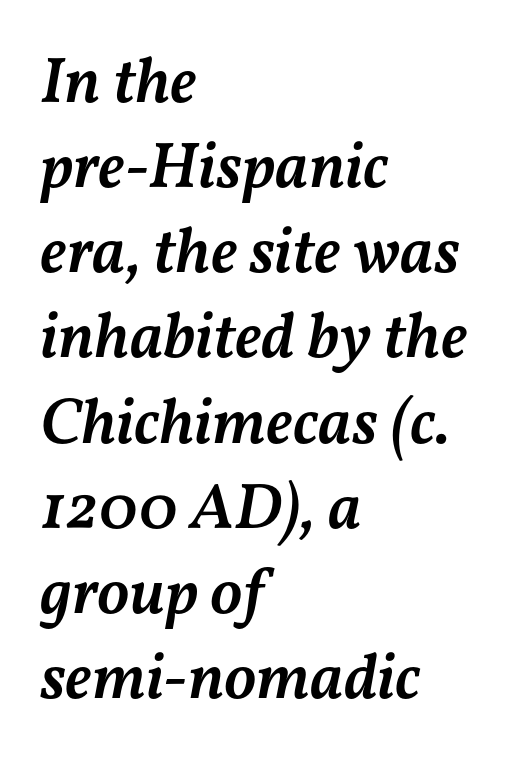
Q: Is the text bold? A: Semi-bold.
Q: Is the text italic (slanted)? A: Yes, it leans right by about 11 degrees.
Q: Is the text underlined? A: No.
Q: How is the paragraph aligned? A: Left-aligned.
Q: Is the spacing between letters normal or unusually wide? A: Normal.
Q: Is the spacing between lines tight, normal or loose? A: Normal.
Q: Width (condensed, normal, or wide)? A: Normal.
Q: Stroke contrast? A: Medium.
Q: x-height? A: Medium.
Q: Monospaced? A: No.
